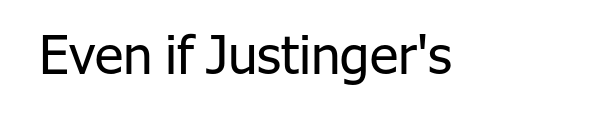
Q: Is the text bold? A: No.
Q: Is the text italic (slanted)? A: No, it is upright.
Q: Is the typeface a serif or a sans-serif typeface? A: Sans-serif.
Q: Is the text underlined? A: No.
Q: Is the spacing between letters normal or unusually wide? A: Normal.
Q: Width (condensed, normal, or wide)? A: Normal.
Q: Stroke contrast? A: Low.
Q: x-height? A: Medium.
Q: Monospaced? A: No.
